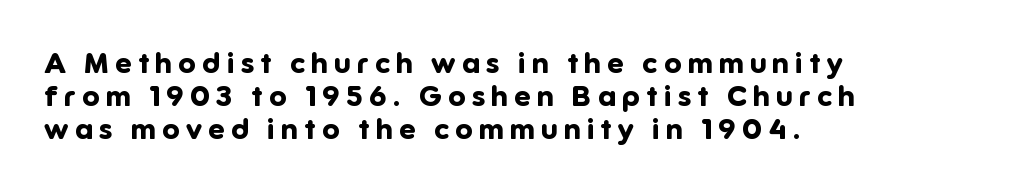
The image shows 29 px bold sans-serif type, upright; set left-aligned, tight line spacing (1.13x), unusually wide letter spacing (+0.22 em), not underlined; low stroke contrast and a medium x-height.
